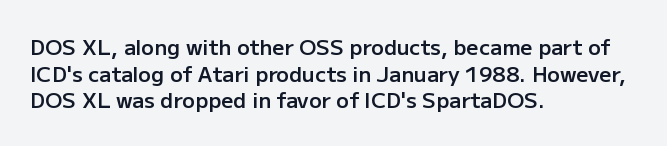
The image shows 21 px text type, upright; set left-aligned, normal line spacing (1.27x), normal letter spacing, not underlined.
